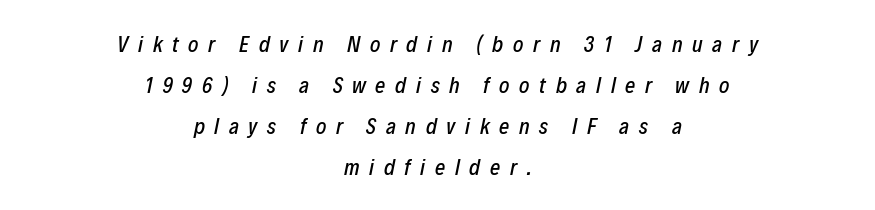
{"italic": "yes", "lean": "right", "slant_degrees": 12, "underline": "no", "align": "center", "line_spacing_ratio": 1.87, "letter_spacing": "wide", "letter_spacing_em": 0.44, "glyph_px": 22}
